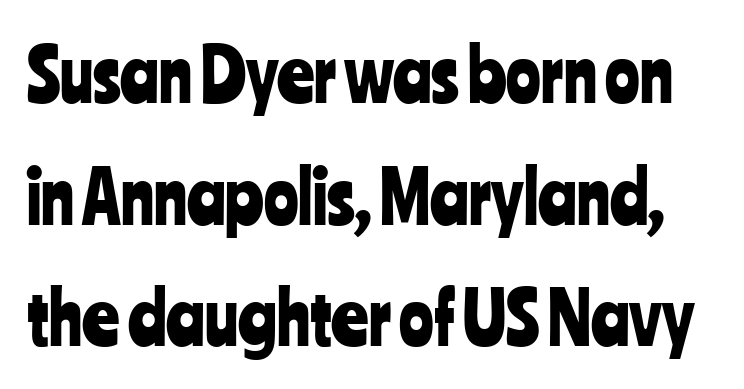
The image shows 72 px condensed sans-serif type, upright; set normal line spacing (1.69x), normal letter spacing, not underlined; low stroke contrast and a medium x-height.
